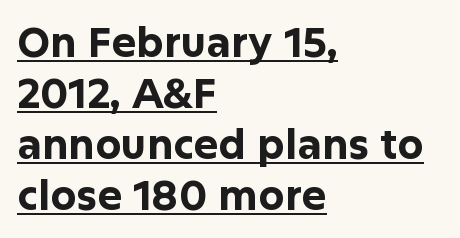
The image shows 41 px bold sans-serif type, upright; set left-aligned, line spacing 1.24x, normal letter spacing, underlined; low stroke contrast and a medium x-height.
